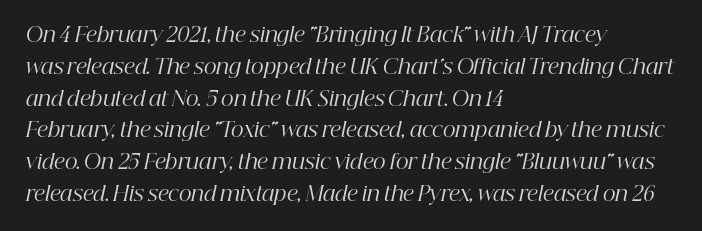
Visually the block forms a straight wall on the left and a jagged coastline on the right. Weight: regular or lighter. The space beneath each line is pristine and unruled. A normal amount of white space separates one row of letters from the next. This sample uses plain, unmodified letter spacing.
